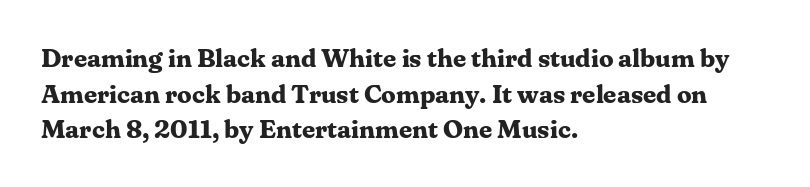
{"italic": "no", "bold": "yes", "underline": "no", "align": "left", "line_spacing": "normal", "line_spacing_ratio": 1.37, "letter_spacing": "normal", "letter_spacing_em": 0.0, "glyph_px": 26}
